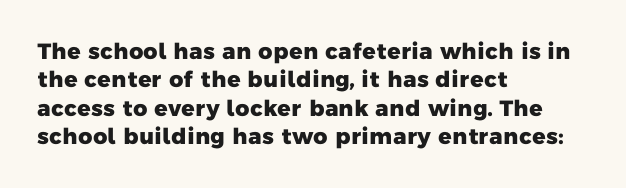
{"bold": "yes", "underline": "no", "align": "left", "line_spacing": "normal", "line_spacing_ratio": 1.29, "letter_spacing": "normal", "letter_spacing_em": 0.0, "glyph_px": 22}
